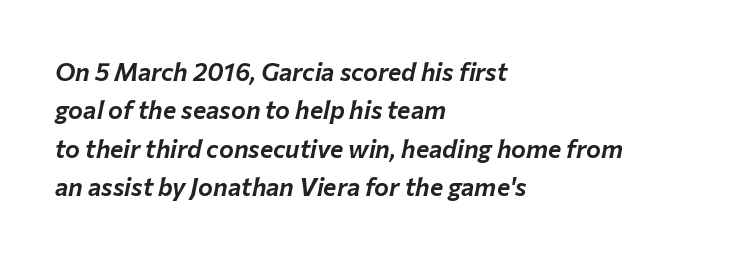
{"italic": "yes", "lean": "right", "slant_degrees": 12, "underline": "no", "align": "left", "line_spacing": "normal", "line_spacing_ratio": 1.54, "letter_spacing": "normal", "letter_spacing_em": 0.0, "glyph_px": 25}
